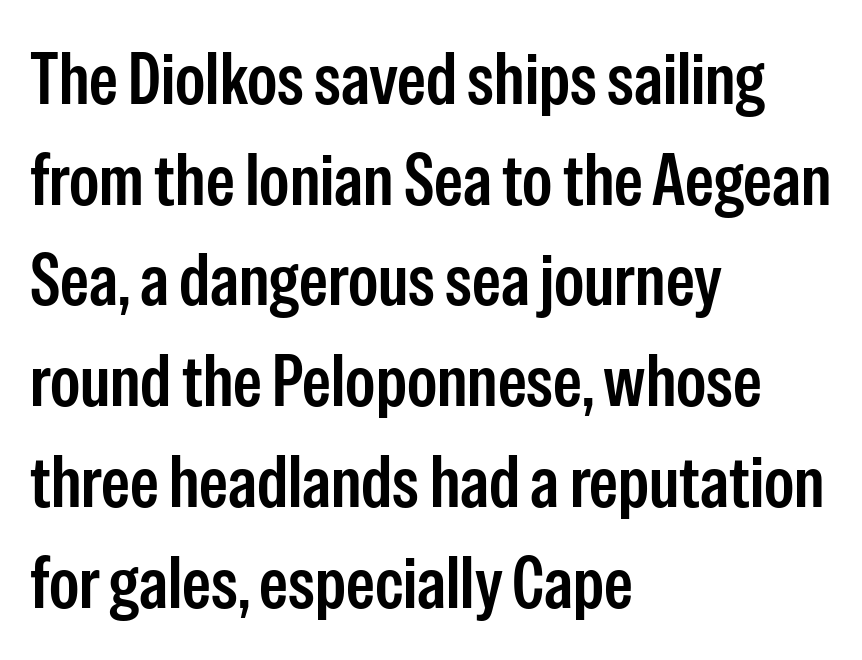
{"serif": "no", "italic": "no", "width": "condensed", "stroke_contrast": "low", "x_height": "medium", "monospaced": "no", "underline": "no", "align": "left", "line_spacing": "normal", "line_spacing_ratio": 1.38, "letter_spacing": "normal", "letter_spacing_em": 0.0, "glyph_px": 73}
